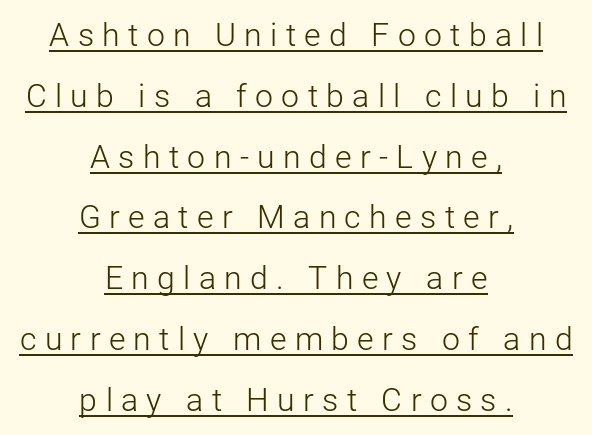
{"serif": "no", "italic": "no", "bold": "no", "weight": "light", "width": "normal", "stroke_contrast": "low", "x_height": "medium", "monospaced": "no", "underline": "yes", "align": "center", "line_spacing": "loose", "line_spacing_ratio": 1.9, "letter_spacing": "wide", "letter_spacing_em": 0.26, "glyph_px": 32}
